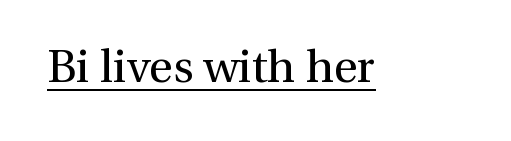
The image shows 46 px regular-weight serif type, upright; set normal letter spacing, underlined; medium stroke contrast and a medium x-height.
